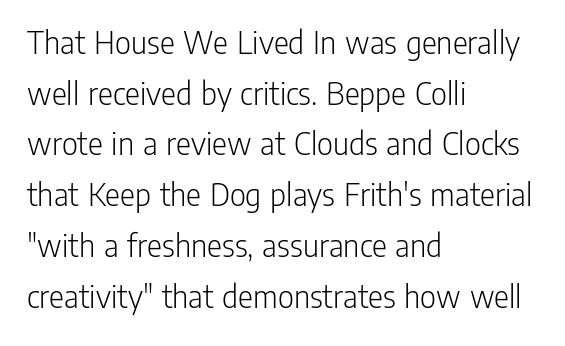
The image shows 35 px light, condensed sans-serif type, upright; set left-aligned, normal line spacing (1.45x), normal letter spacing, not underlined; low stroke contrast and a medium x-height.
